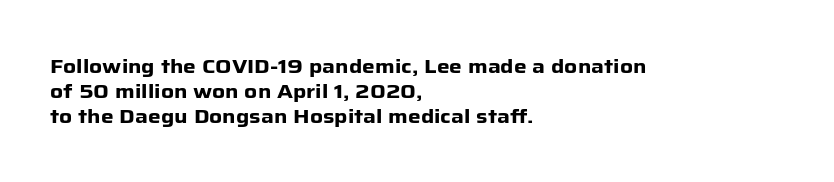
The image shows 20 px bold type, upright; set left-aligned, normal line spacing (1.25x), normal letter spacing, not underlined.
